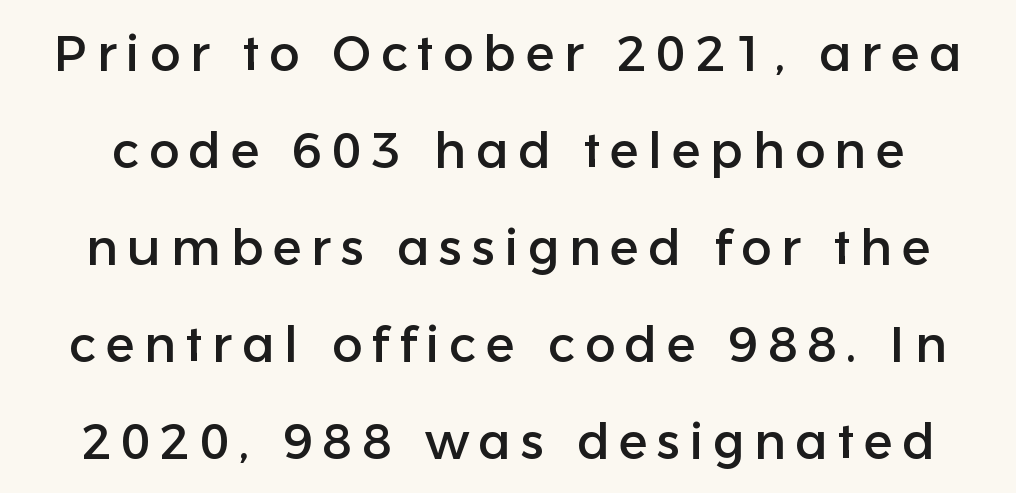
Q: Is the text italic (slanted)? A: No, it is upright.
Q: Is the typeface a serif or a sans-serif typeface? A: Sans-serif.
Q: Is the text underlined? A: No.
Q: Is the spacing between lines tight, normal or loose? A: Loose.
Q: Width (condensed, normal, or wide)? A: Normal.
Q: Stroke contrast? A: Low.
Q: x-height? A: Medium.
Q: Monospaced? A: No.
